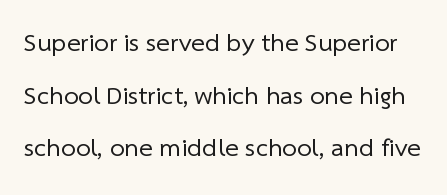
The image shows 26 px text type; set loose line spacing (2.02x), normal letter spacing, not underlined.
